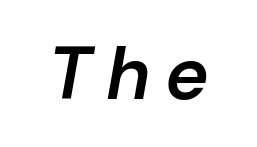
The image shows 74 px semibold type, italic (leaning right); set not underlined; low stroke contrast and a medium x-height.
